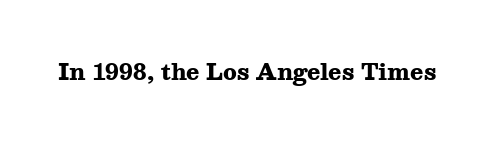
Q: Is the text bold? A: Yes.
Q: Is the text italic (slanted)? A: No, it is upright.
Q: Is the text underlined? A: No.
Q: Is the spacing between letters normal or unusually wide? A: Normal.
